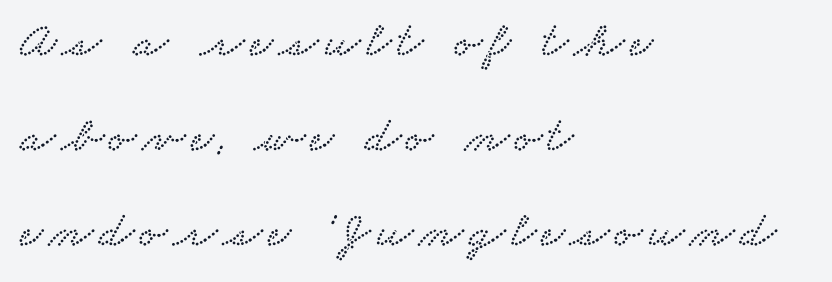
The glyphs in this specimen are seriffed. Nobody drew a line under any word here. Spacing verdict: proportional, widths tailored to each character. Every row of glyphs begins at an identical x-position on the left.
